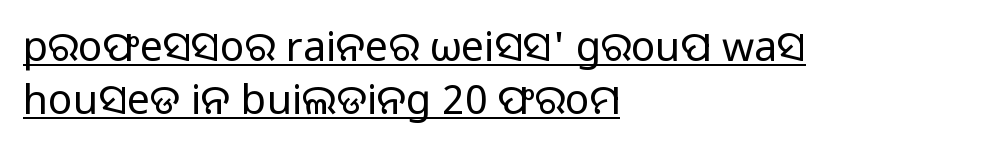
{"serif": "no", "italic": "no", "bold": "no", "weight": "regular", "width": "normal", "stroke_contrast": "low", "x_height": "medium", "monospaced": "no", "underline": "yes", "align": "left", "line_spacing": "normal", "line_spacing_ratio": 1.3, "letter_spacing": "normal", "letter_spacing_em": 0.0, "glyph_px": 41}
